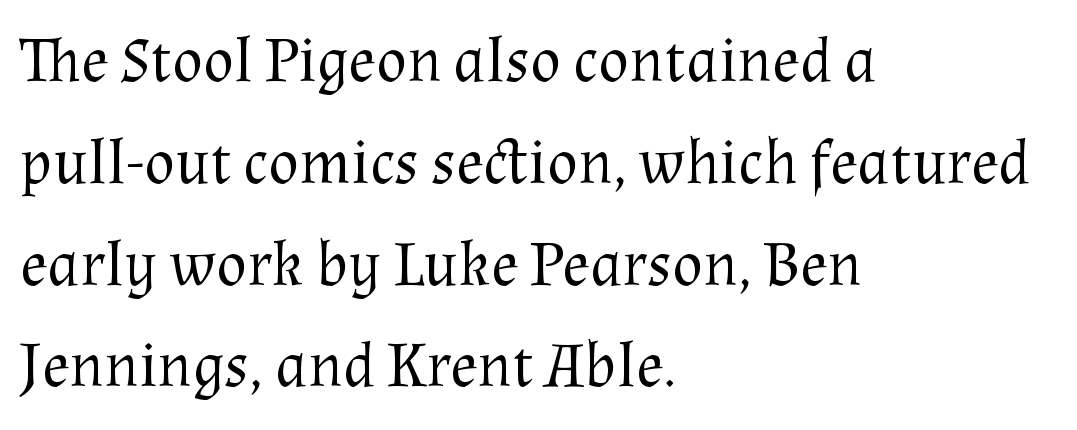
The image shows 64 px regular-weight type, upright; set left-aligned, normal line spacing (1.59x), normal letter spacing, not underlined; medium stroke contrast and a medium x-height.
